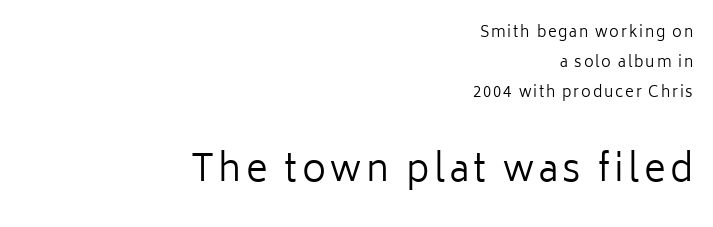
The image shows 37 px regular-weight sans-serif type, upright; set right-aligned, loose line spacing (1.99x), not underlined; the second (bottom) block is 2.47x larger; low stroke contrast and a medium x-height.
